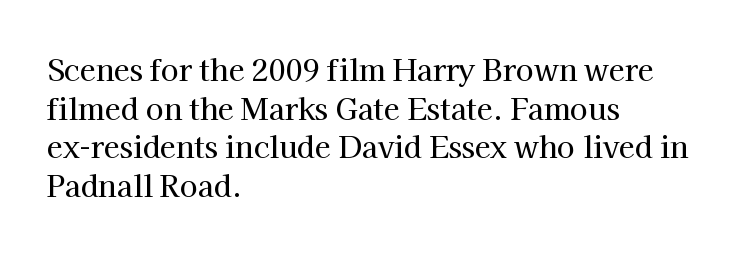
{"serif": "yes", "italic": "no", "width": "normal", "stroke_contrast": "high", "x_height": "medium", "monospaced": "no", "underline": "no", "align": "left", "line_spacing": "normal", "line_spacing_ratio": 1.33, "letter_spacing": "normal", "letter_spacing_em": 0.0, "glyph_px": 29}
